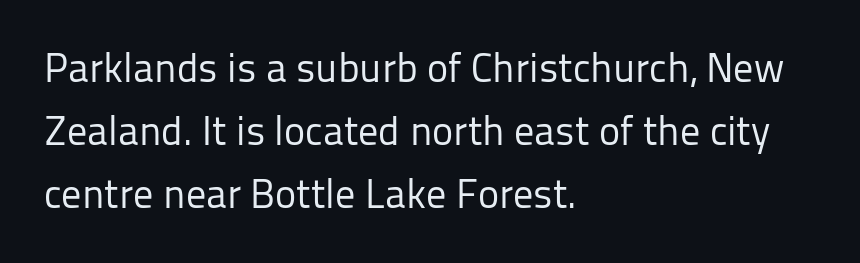
Q: Is the text bold? A: No.
Q: Is the text italic (slanted)? A: No, it is upright.
Q: Is the typeface a serif or a sans-serif typeface? A: Sans-serif.
Q: Is the text underlined? A: No.
Q: How is the paragraph aligned? A: Left-aligned.
Q: Is the spacing between letters normal or unusually wide? A: Normal.
Q: Is the spacing between lines tight, normal or loose? A: Normal.
Q: Width (condensed, normal, or wide)? A: Normal.
Q: Stroke contrast? A: Low.
Q: x-height? A: Medium.
Q: Monospaced? A: No.
